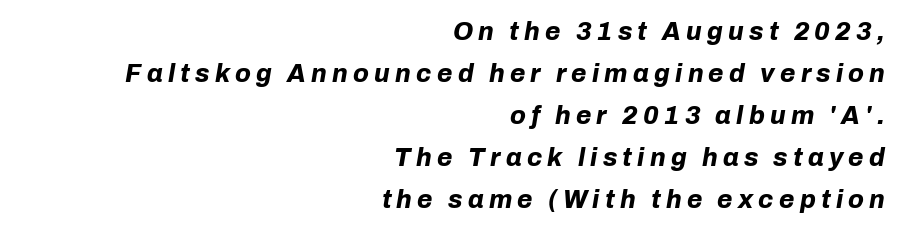
Where is the straight margin? On the right. Is the letter spacing exaggerated? Yes — the characters are pushed far apart. Lines of text with bare space underneath. These lines were composed using italics. Look at the stroke-to-counter ratio: heavy, a bold.
